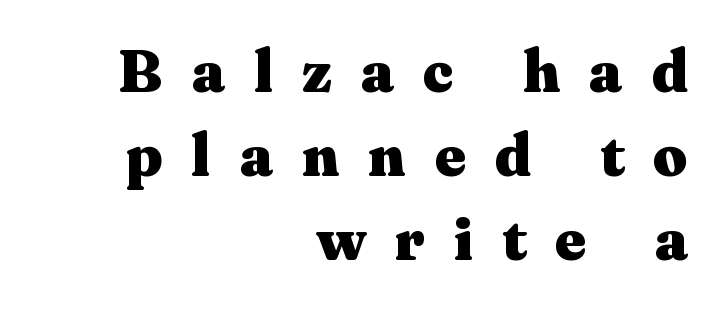
The image shows 60 px heavy, wide serif type, upright; set right-aligned, normal line spacing (1.4x), unusually wide letter spacing (+0.48 em), not underlined; medium stroke contrast and a medium x-height.
